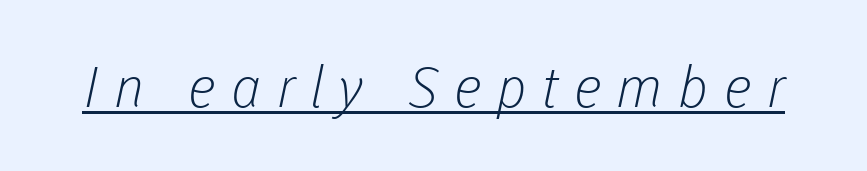
{"serif": "no", "bold": "no", "weight": "light", "width": "normal", "stroke_contrast": "low", "x_height": "medium", "monospaced": "no", "underline": "yes", "letter_spacing": "wide", "letter_spacing_em": 0.27, "glyph_px": 56}
